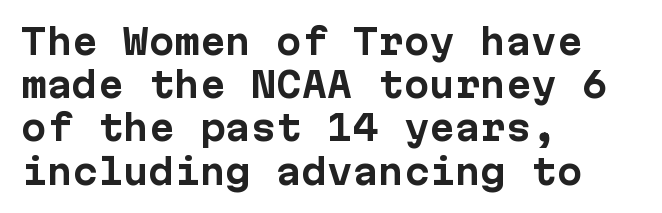
Q: Is the text bold? A: Yes.
Q: Is the text italic (slanted)? A: No, it is upright.
Q: Is the typeface a serif or a sans-serif typeface? A: Sans-serif.
Q: Is the text underlined? A: No.
Q: How is the paragraph aligned? A: Left-aligned.
Q: Is the spacing between letters normal or unusually wide? A: Normal.
Q: Is the spacing between lines tight, normal or loose? A: Normal.
Q: Width (condensed, normal, or wide)? A: Normal.
Q: Stroke contrast? A: Low.
Q: x-height? A: Medium.
